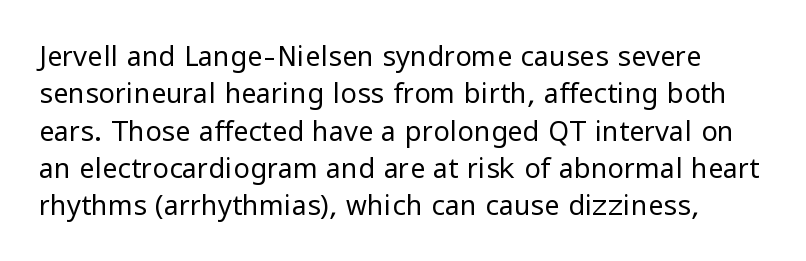
Q: Is the text bold? A: No.
Q: Is the text italic (slanted)? A: No, it is upright.
Q: Is the text underlined? A: No.
Q: Is the spacing between letters normal or unusually wide? A: Normal.
Q: Is the spacing between lines tight, normal or loose? A: Normal.
